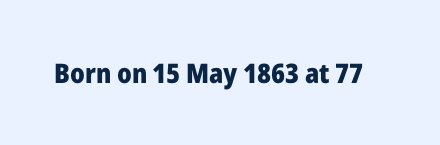
Q: Is the text bold? A: Yes.
Q: Is the text italic (slanted)? A: No, it is upright.
Q: Is the text underlined? A: No.
Q: Is the spacing between letters normal or unusually wide? A: Normal.
